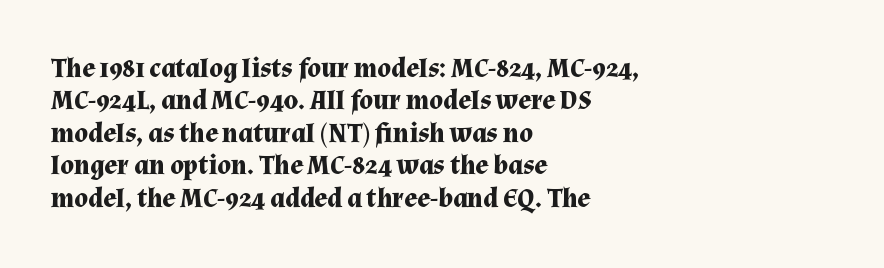
Q: Is the text bold? A: Yes.
Q: Is the text italic (slanted)? A: No, it is upright.
Q: Is the text underlined? A: No.
Q: How is the paragraph aligned? A: Left-aligned.
Q: Is the spacing between letters normal or unusually wide? A: Normal.
